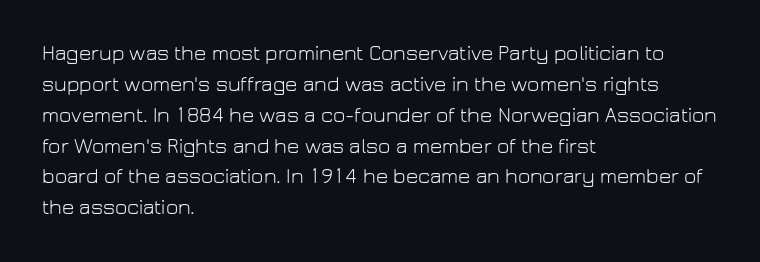
Q: Is the text bold? A: No.
Q: Is the text italic (slanted)? A: No, it is upright.
Q: Is the text underlined? A: No.
Q: How is the paragraph aligned? A: Left-aligned.
Q: Is the spacing between letters normal or unusually wide? A: Normal.
Q: Is the spacing between lines tight, normal or loose? A: Normal.
